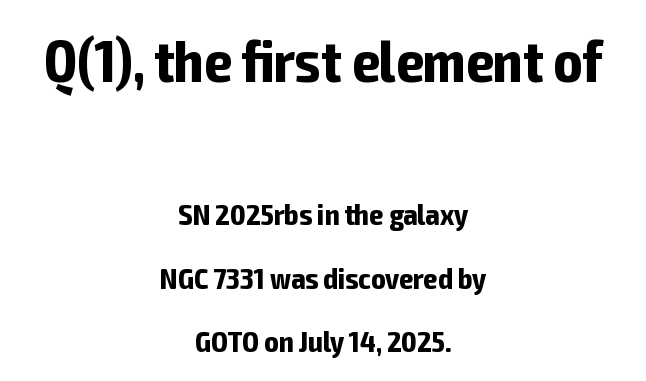
The gap between lines stays unmarked. Whoever set this chose breathing room over compactness in the vertical rhythm. Here the designer chose a conventional face with non-uniform glyph widths. The gaps between neighbouring characters are ordinary and unremarkable.
